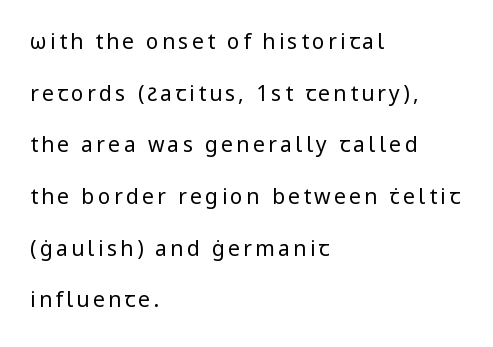
{"italic": "no", "bold": "no", "underline": "no", "align": "left", "line_spacing": "loose", "line_spacing_ratio": 2.46, "glyph_px": 21}
